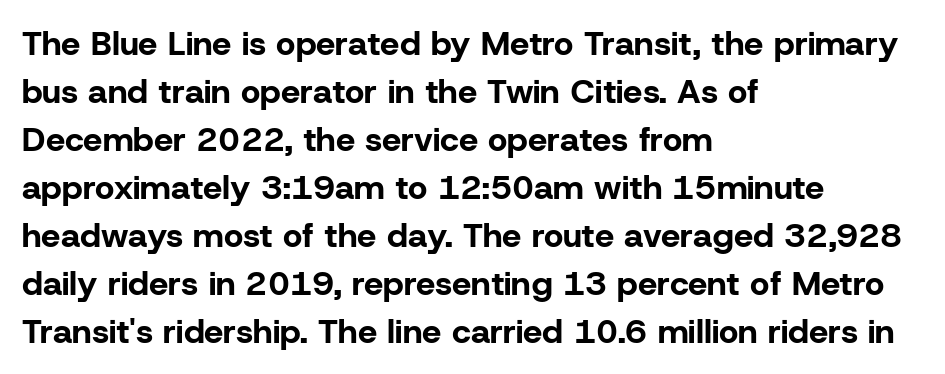
The image shows 34 px bold sans-serif type, upright; set left-aligned, normal line spacing (1.41x), normal letter spacing, not underlined; low stroke contrast and a medium x-height.
